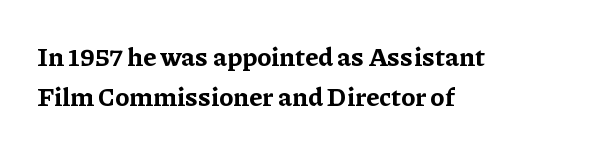
The image shows 26 px bold type, upright; set left-aligned, normal line spacing (1.54x), normal letter spacing, not underlined.
